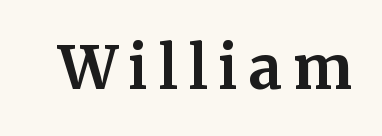
{"serif": "yes", "italic": "no", "bold": "yes", "weight": "bold", "width": "normal", "stroke_contrast": "medium", "x_height": "medium", "monospaced": "no", "underline": "no", "glyph_px": 59}
